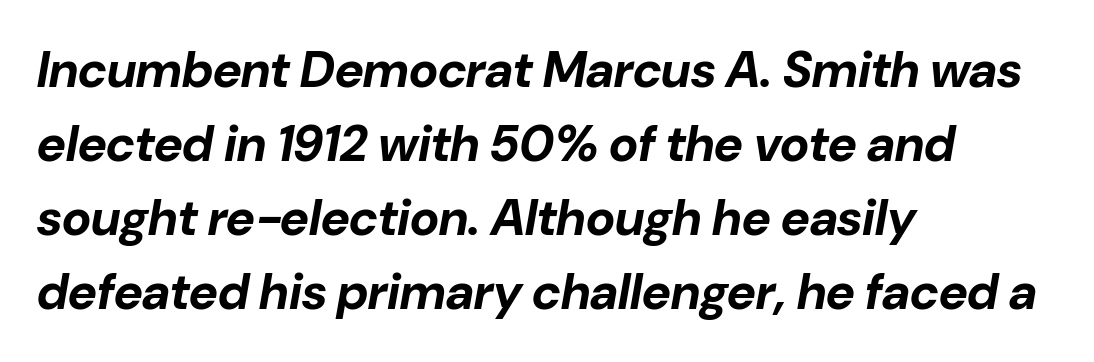
Q: Is the text bold? A: Yes.
Q: Is the text italic (slanted)? A: Yes, it leans right by about 10 degrees.
Q: Is the text underlined? A: No.
Q: How is the paragraph aligned? A: Left-aligned.
Q: Is the spacing between letters normal or unusually wide? A: Normal.
Q: Is the spacing between lines tight, normal or loose? A: Normal.
Q: Width (condensed, normal, or wide)? A: Normal.
Q: Stroke contrast? A: Low.
Q: x-height? A: Medium.
Q: Monospaced? A: No.
